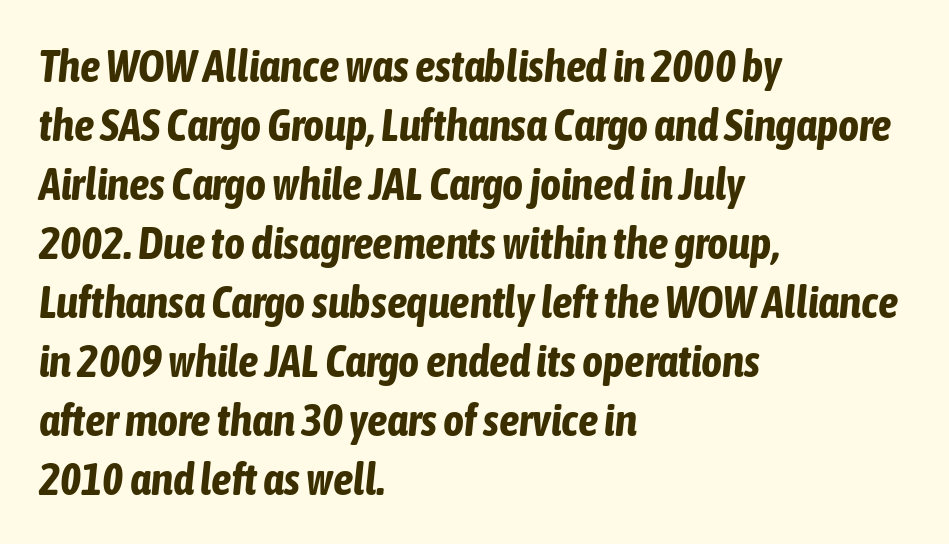
The image shows 45 px bold, condensed type, italic (leaning right); set left-aligned, normal line spacing (1.31x), normal letter spacing, not underlined; low stroke contrast and a medium x-height.
